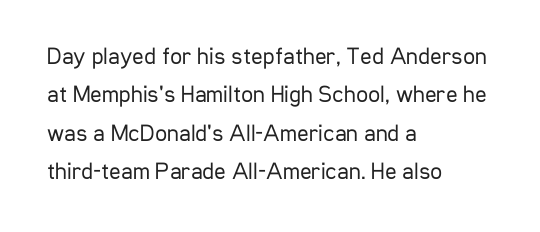
{"italic": "no", "bold": "no", "underline": "no", "align": "left", "line_spacing": "normal", "line_spacing_ratio": 1.6, "letter_spacing": "normal", "letter_spacing_em": 0.0, "glyph_px": 24}
